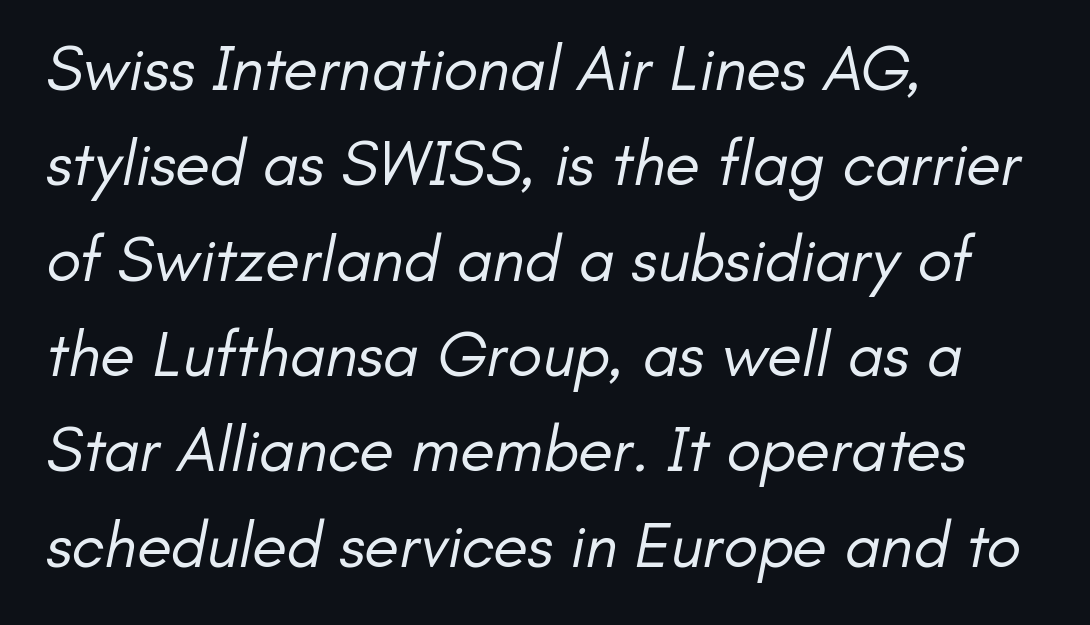
{"serif": "no", "bold": "no", "weight": "regular", "width": "normal", "stroke_contrast": "low", "x_height": "small", "monospaced": "no", "underline": "no", "align": "left", "line_spacing": "normal", "line_spacing_ratio": 1.49, "letter_spacing": "normal", "letter_spacing_em": 0.0, "glyph_px": 64}
